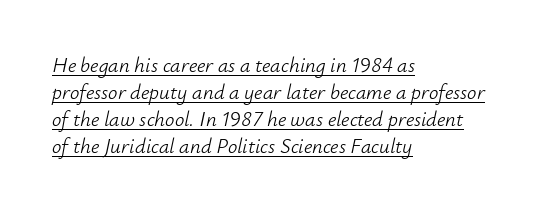
Q: Is the text bold? A: No.
Q: Is the text italic (slanted)? A: Yes, it leans right by about 12 degrees.
Q: Is the text underlined? A: Yes.
Q: How is the paragraph aligned? A: Left-aligned.
Q: Is the spacing between letters normal or unusually wide? A: Normal.
Q: Is the spacing between lines tight, normal or loose? A: Normal.
